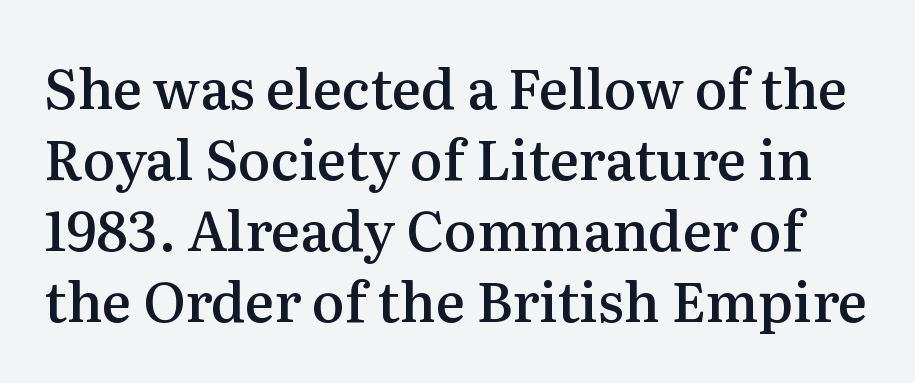
The image shows 55 px semibold serif type, upright; set normal line spacing (1.29x), normal letter spacing, not underlined; medium stroke contrast and a medium x-height.
